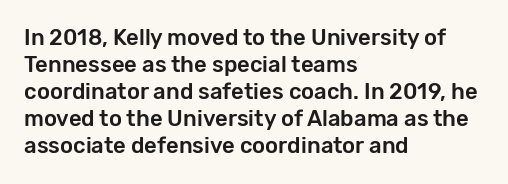
Q: Is the text italic (slanted)? A: No, it is upright.
Q: Is the text underlined? A: No.
Q: How is the paragraph aligned? A: Left-aligned.
Q: Is the spacing between letters normal or unusually wide? A: Normal.
